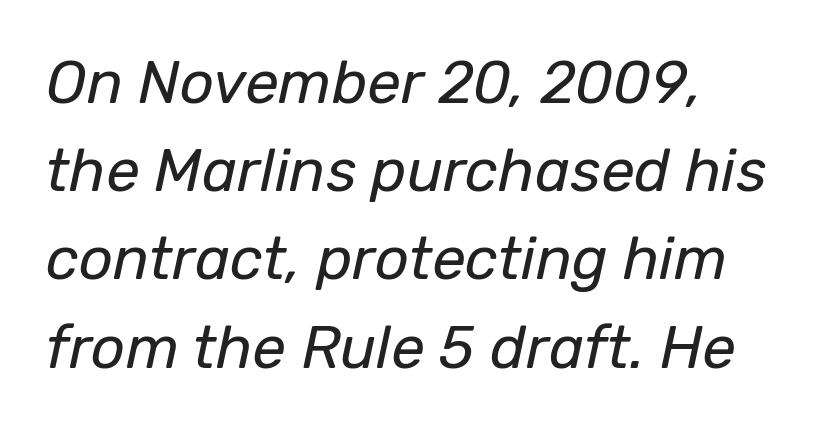
Q: Is the text bold? A: No.
Q: Is the text italic (slanted)? A: Yes, it leans right by about 12 degrees.
Q: Is the text underlined? A: No.
Q: How is the paragraph aligned? A: Left-aligned.
Q: Is the spacing between letters normal or unusually wide? A: Normal.
Q: Is the spacing between lines tight, normal or loose? A: Normal.
Q: Width (condensed, normal, or wide)? A: Normal.
Q: Stroke contrast? A: Low.
Q: x-height? A: Medium.
Q: Monospaced? A: No.
